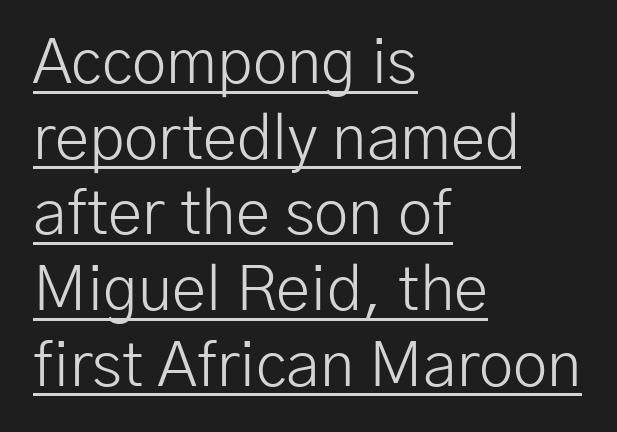
The image shows 62 px light sans-serif type, upright; set left-aligned, line spacing 1.22x, normal letter spacing, underlined; low stroke contrast and a medium x-height.
